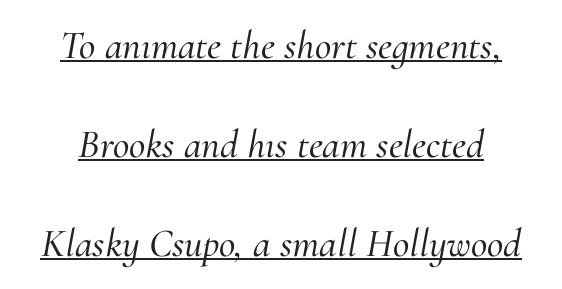
The image shows 40 px serif type, italic (leaning right); set centered, loose line spacing (2.47x), normal letter spacing, underlined; medium stroke contrast and a small x-height.
